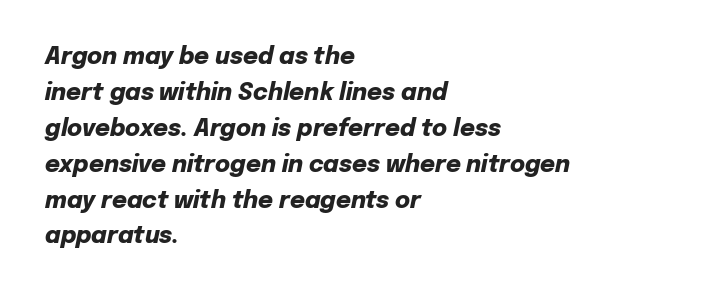
Compared with a centered layout, this one pins lines to the left instead. Tracking value appears to be zero — textbook default spacing. Quick note: italic. I'd describe the lettering as bold — thick and assertive.
